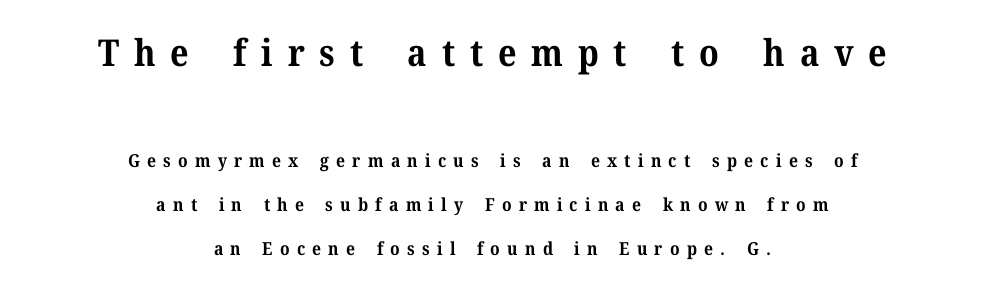
Spacing verdict: proportional, widths tailored to each character. Rule under the text: the space is simply empty. In terms of weight, the rendering is a true, heavy bold. Note: larger setting up top, smaller setting below.
